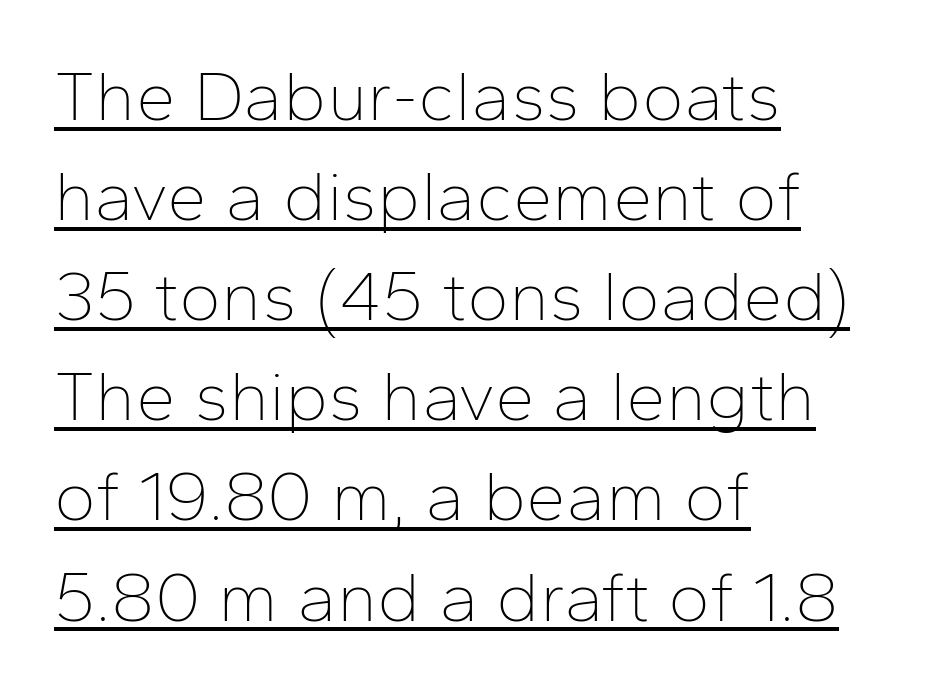
The image shows 71 px thin sans-serif type, upright; set left-aligned, normal line spacing (1.41x), normal letter spacing, underlined; low stroke contrast and a medium x-height.
